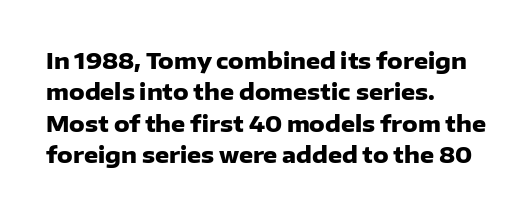
The vertical gap from one line to the next is medium. Bold? Absolutely — the strokes are thick and heavy. Plain, unruled lines of type. The ragged edge is on the right, which tells us the setting is flush left.
